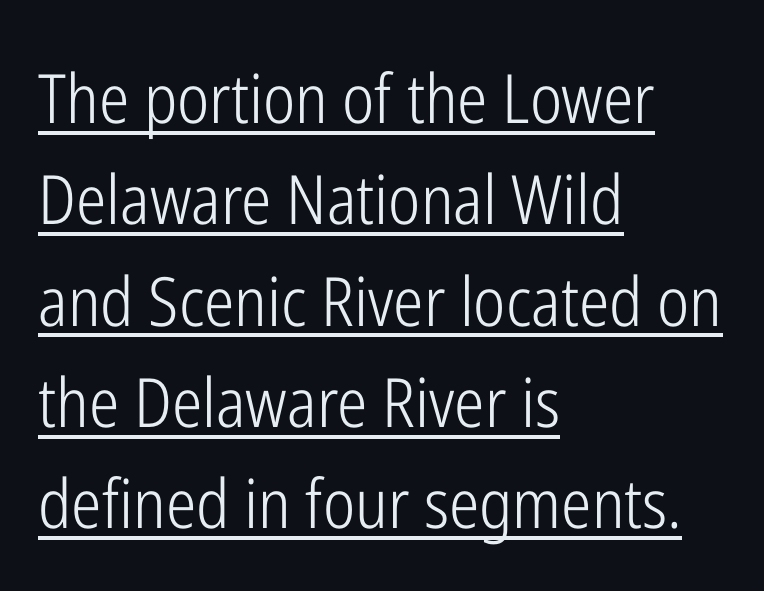
This sample uses a sans-serif face. Like a heading marked for emphasis, these lines bear an underscore. The letterforms sit shoulder to shoulder at normal distance. Proportional: the letters do not fall into vertical columns. Unbolded letterforms with no extra heft. In terms of posture, this sample is upright.
